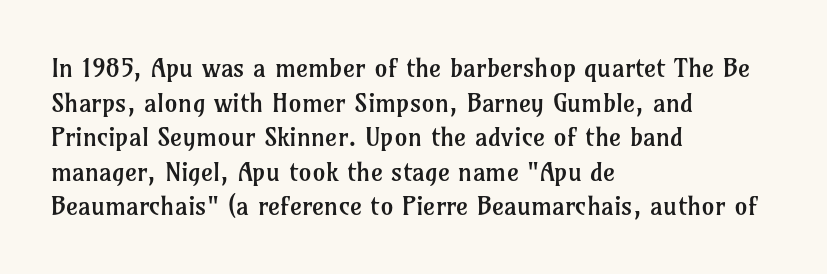
Q: Is the text bold? A: No.
Q: Is the text italic (slanted)? A: No, it is upright.
Q: Is the text underlined? A: No.
Q: How is the paragraph aligned? A: Left-aligned.
Q: Is the spacing between letters normal or unusually wide? A: Normal.
Q: Is the spacing between lines tight, normal or loose? A: Normal.
